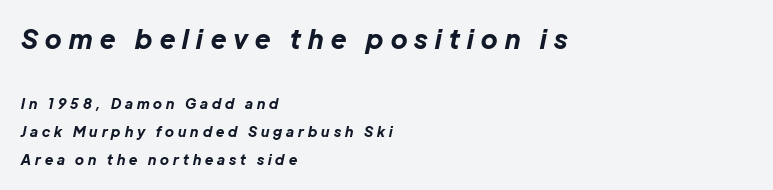
Q: Is the text bold? A: Yes.
Q: Is the text italic (slanted)? A: Yes, it leans right by about 12 degrees.
Q: Is the text underlined? A: No.
Q: How is the paragraph aligned? A: Left-aligned.
Q: Is the spacing between letters normal or unusually wide? A: Unusually wide.
Q: Is the spacing between lines tight, normal or loose? A: Loose.
Q: Which block of text is set in a larger size, the first (top) or the second (bottom)? A: The first (top) one.
